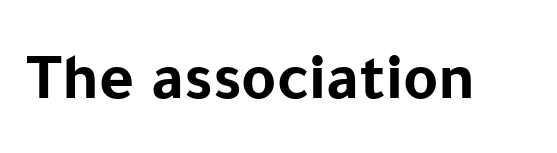
The image shows 67 px bold sans-serif type, upright; set normal letter spacing, not underlined; low stroke contrast and a medium x-height.
